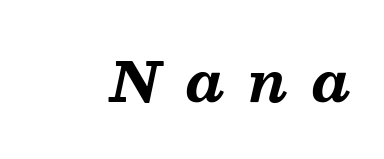
The image shows 55 px bold serif type, italic (leaning right); set unusually wide letter spacing (+0.43 em), not underlined; medium stroke contrast and a medium x-height.
